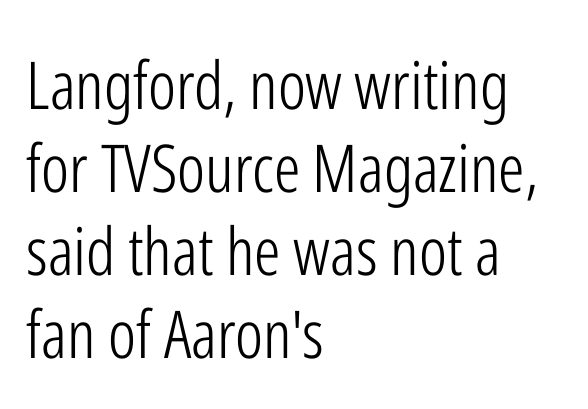
Q: Is the text bold? A: No.
Q: Is the text italic (slanted)? A: No, it is upright.
Q: Is the typeface a serif or a sans-serif typeface? A: Sans-serif.
Q: Is the text underlined? A: No.
Q: How is the paragraph aligned? A: Left-aligned.
Q: Is the spacing between letters normal or unusually wide? A: Normal.
Q: Is the spacing between lines tight, normal or loose? A: Normal.
Q: Width (condensed, normal, or wide)? A: Condensed.
Q: Stroke contrast? A: Low.
Q: x-height? A: Medium.
Q: Monospaced? A: No.
